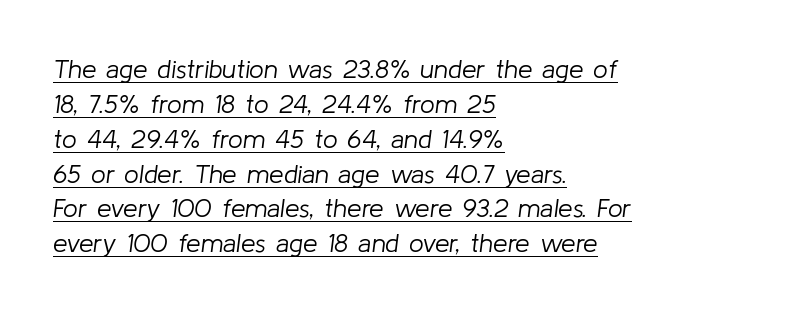
One glance says typical: line gaps are just what's usual. The passage shown leans; its letterforms are oblique. You could call the tracking neutral — neither tight nor loose. Does a line run under the words? Yes, clearly. No extra ink here — the face is not bold. These lines stack with their left ends in a neat column.
